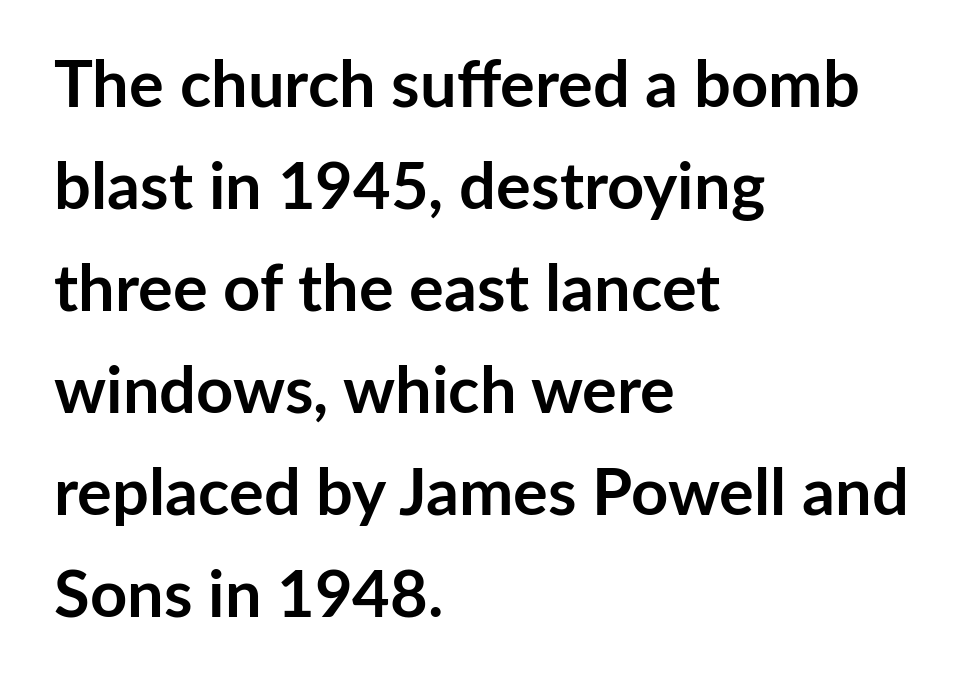
Q: Is the text bold? A: Yes.
Q: Is the text italic (slanted)? A: No, it is upright.
Q: Is the typeface a serif or a sans-serif typeface? A: Sans-serif.
Q: Is the text underlined? A: No.
Q: How is the paragraph aligned? A: Left-aligned.
Q: Is the spacing between letters normal or unusually wide? A: Normal.
Q: Is the spacing between lines tight, normal or loose? A: Normal.
Q: Width (condensed, normal, or wide)? A: Normal.
Q: Stroke contrast? A: Low.
Q: x-height? A: Medium.
Q: Monospaced? A: No.
